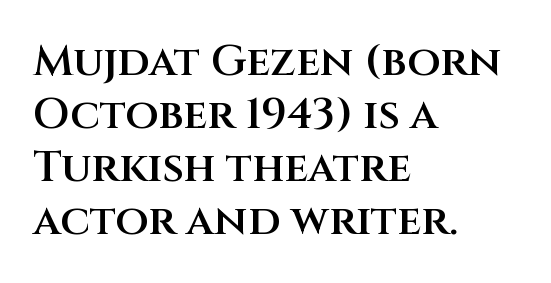
These lines are rendered in a variable-pitch font. Short and long lines alike share a common starting point at left. Compared with typical body copy, the letter spacing here is the same. The lettering holds an erect, upright posture throughout. Honestly, there is no underline to notice here at all.
